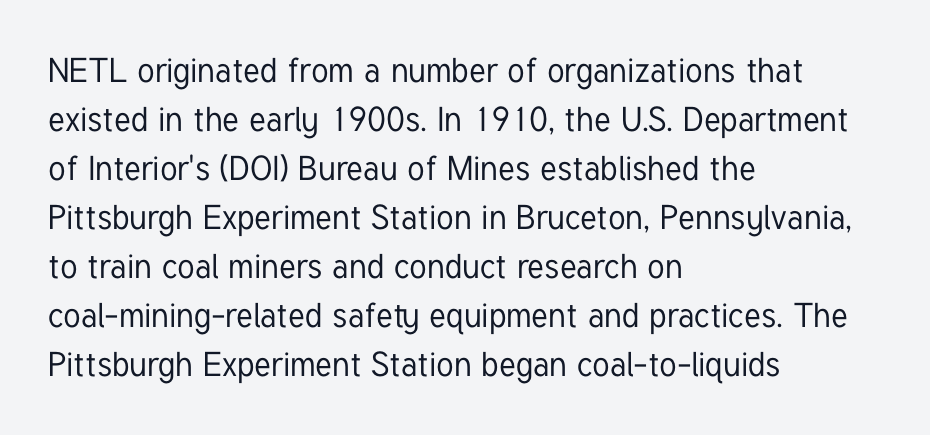
Looks like regular typesetting: each glyph gets only the width it needs. Descender tails drop into unmarked territory. Characters remain perfectly vertical along every line. Vertical spacing — default. Look at the tracking — it's just the regular setting, nothing added. The paragraph shown leans on its left margin.
